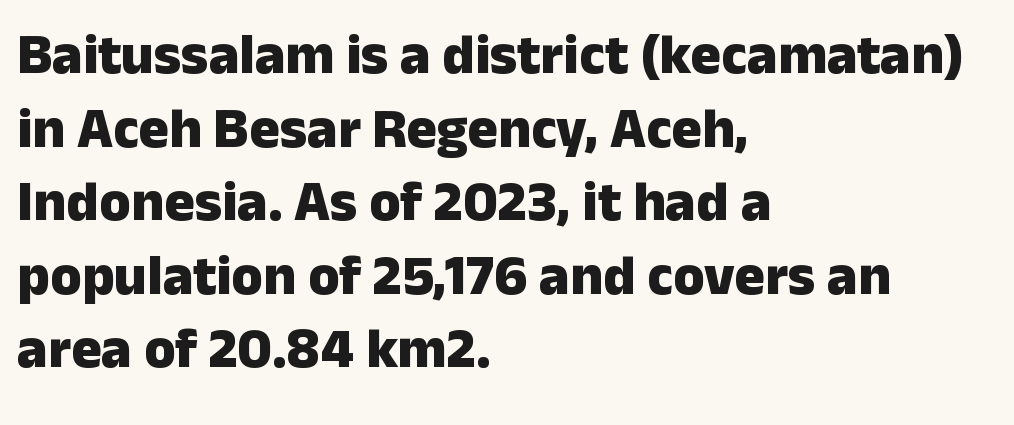
No word sits above an underline. Vertically, the passage feels balanced, rows spaced as you'd expect. Do the characters align in a grid? No, the font is proportional. A student would call this left alignment; a typographer would say flush left, rag right.
